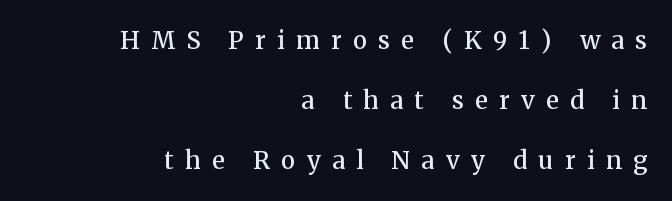
Q: Is the text bold? A: Semi-bold.
Q: Is the text italic (slanted)? A: No, it is upright.
Q: Is the text underlined? A: No.
Q: How is the paragraph aligned? A: Right-aligned.
Q: Is the spacing between letters normal or unusually wide? A: Unusually wide.
Q: Is the spacing between lines tight, normal or loose? A: Loose.
